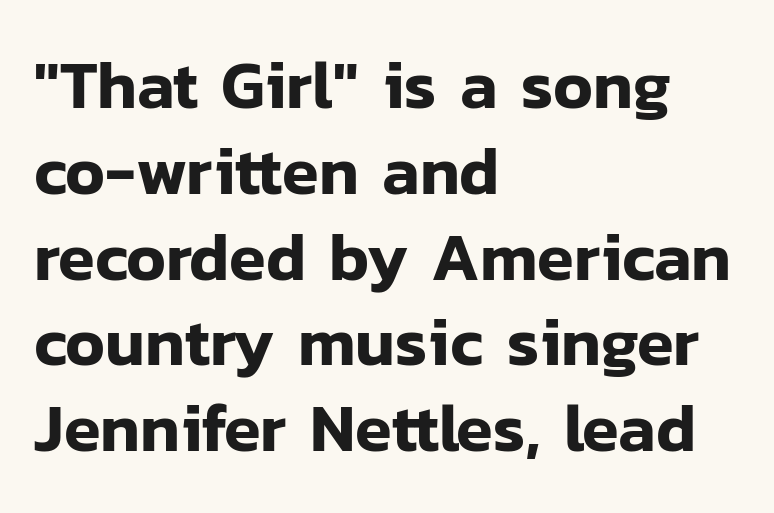
Q: Is the text italic (slanted)? A: No, it is upright.
Q: Is the typeface a serif or a sans-serif typeface? A: Sans-serif.
Q: Is the text underlined? A: No.
Q: How is the paragraph aligned? A: Left-aligned.
Q: Is the spacing between letters normal or unusually wide? A: Normal.
Q: Is the spacing between lines tight, normal or loose? A: Normal.
Q: Width (condensed, normal, or wide)? A: Normal.
Q: Stroke contrast? A: Low.
Q: x-height? A: Medium.
Q: Monospaced? A: No.
